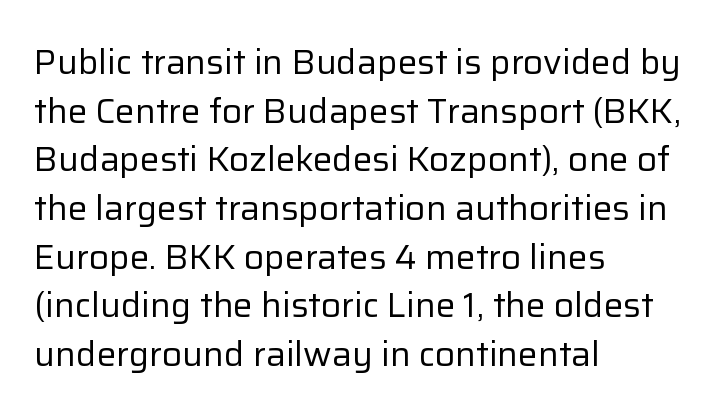
The image shows 35 px regular-weight sans-serif type, upright; set left-aligned, normal line spacing (1.39x), normal letter spacing, not underlined; low stroke contrast and a medium x-height.
